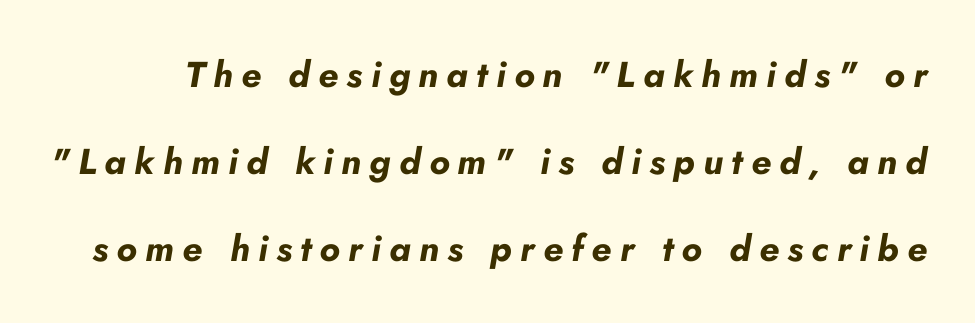
The image shows 36 px bold type, italic (leaning right); set loose line spacing (2.41x), unusually wide letter spacing (+0.23 em), not underlined; low stroke contrast and a small x-height.
